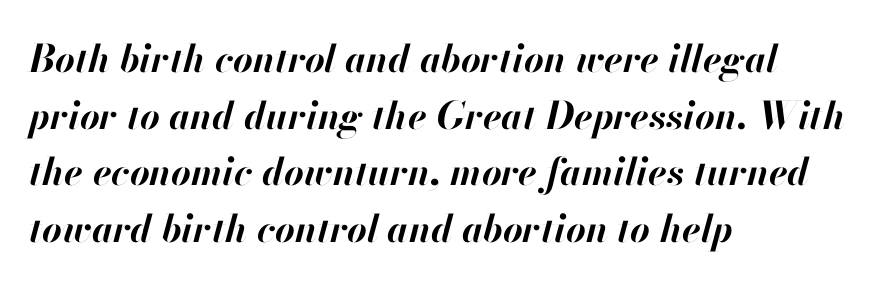
{"italic": "yes", "lean": "right", "slant_degrees": 13, "bold": "yes", "weight": "bold", "width": "normal", "stroke_contrast": "high", "x_height": "small", "monospaced": "no", "underline": "no", "align": "left", "line_spacing": "normal", "line_spacing_ratio": 1.49, "letter_spacing": "normal", "letter_spacing_em": 0.0, "glyph_px": 38}
